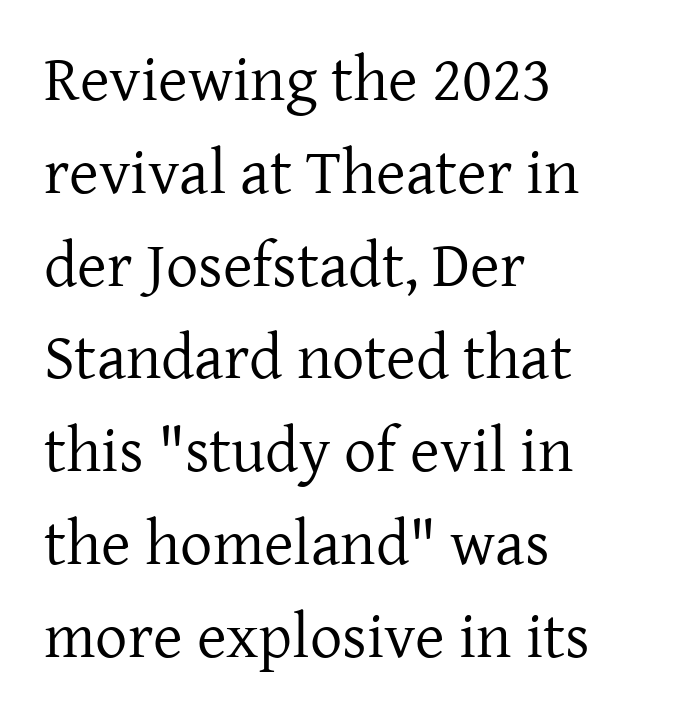
{"serif": "yes", "italic": "no", "bold": "no", "weight": "regular", "width": "normal", "stroke_contrast": "low", "x_height": "medium", "monospaced": "no", "underline": "no", "align": "left", "line_spacing": "normal", "line_spacing_ratio": 1.45, "letter_spacing": "normal", "letter_spacing_em": 0.0, "glyph_px": 64}
